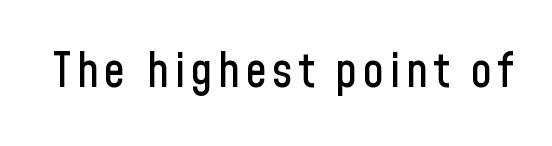
Q: Is the text italic (slanted)? A: No, it is upright.
Q: Is the typeface a serif or a sans-serif typeface? A: Sans-serif.
Q: Is the text underlined? A: No.
Q: Width (condensed, normal, or wide)? A: Condensed.
Q: Stroke contrast? A: Low.
Q: x-height? A: Medium.
Q: Monospaced? A: No.
